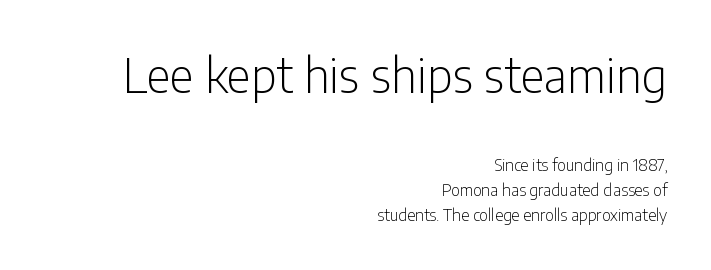
Q: Is the text bold? A: No.
Q: Is the text italic (slanted)? A: No, it is upright.
Q: Is the typeface a serif or a sans-serif typeface? A: Sans-serif.
Q: Is the text underlined? A: No.
Q: How is the paragraph aligned? A: Right-aligned.
Q: Is the spacing between letters normal or unusually wide? A: Normal.
Q: Is the spacing between lines tight, normal or loose? A: Normal.
Q: Which block of text is set in a larger size, the first (top) or the second (bottom)? A: The first (top) one.
Q: Width (condensed, normal, or wide)? A: Condensed.
Q: Stroke contrast? A: Low.
Q: x-height? A: Medium.
Q: Monospaced? A: No.
